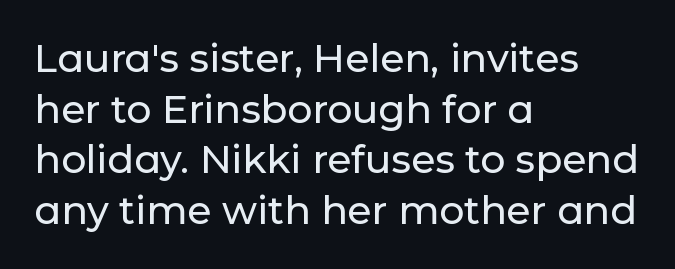
{"serif": "no", "italic": "no", "width": "normal", "stroke_contrast": "low", "x_height": "medium", "monospaced": "no", "underline": "no", "align": "left", "line_spacing": "normal", "line_spacing_ratio": 1.3, "letter_spacing": "normal", "letter_spacing_em": 0.0, "glyph_px": 39}
